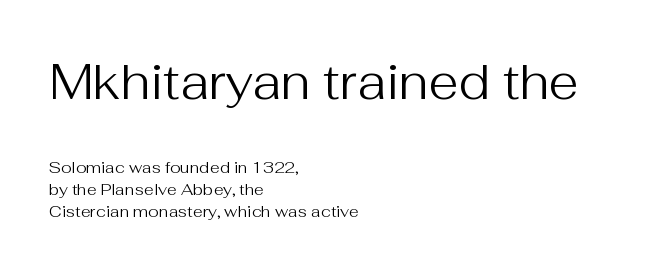
The image shows 49 px regular-weight sans-serif type, upright; set left-aligned, normal line spacing (1.38x), normal letter spacing, not underlined; the first (top) block is 3.06x larger; medium stroke contrast and a medium x-height.
